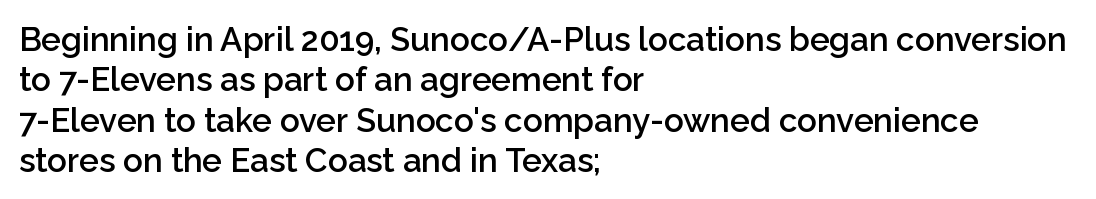
The image shows 33 px semibold sans-serif type, upright; set left-aligned, line spacing 1.22x, normal letter spacing, not underlined; low stroke contrast and a medium x-height.
